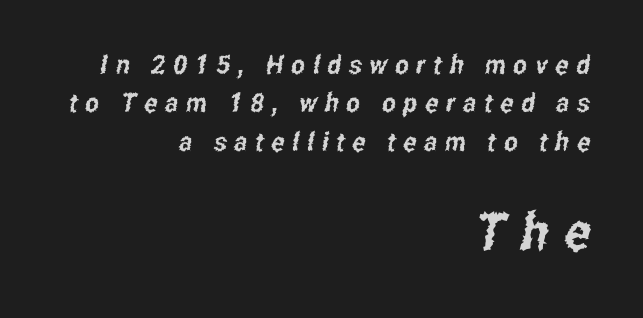
Type without underlining. The horizontal fit of the characters is loose and conspicuously gappy. Do the characters align in a grid? No, the font is proportional. Reading top to bottom, the characters get bigger at the block break. Horizontal alignment here is rightward, an uncommon choice for prose. If you measured baseline to baseline, you'd find a middling distance.
